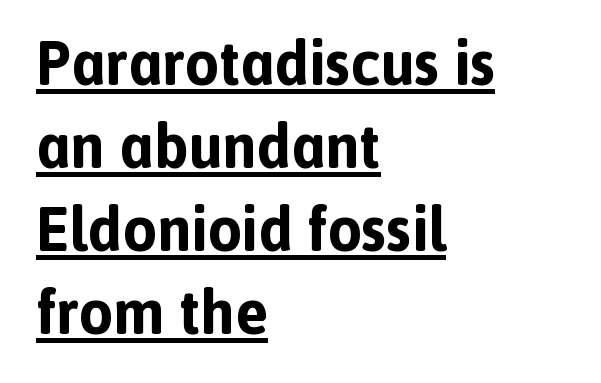
The image shows 61 px bold sans-serif type, upright; set left-aligned, normal line spacing (1.36x), normal letter spacing, underlined; a medium x-height.
